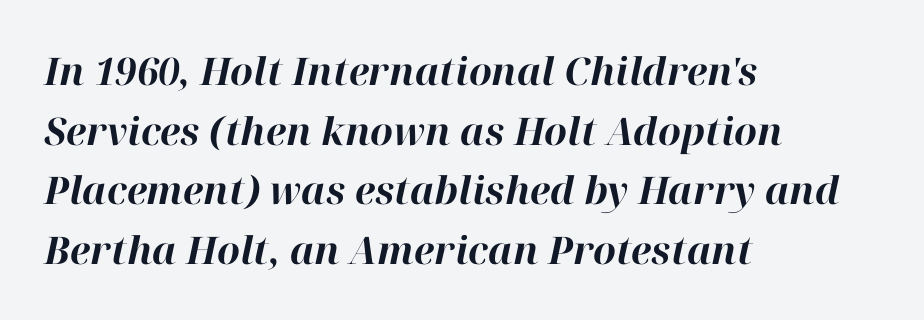
Q: Is the text bold? A: Yes.
Q: Is the text italic (slanted)? A: Yes, it leans right by about 12 degrees.
Q: Is the text underlined? A: No.
Q: How is the paragraph aligned? A: Left-aligned.
Q: Is the spacing between letters normal or unusually wide? A: Normal.
Q: Is the spacing between lines tight, normal or loose? A: Normal.
Q: Width (condensed, normal, or wide)? A: Normal.
Q: Stroke contrast? A: High.
Q: x-height? A: Medium.
Q: Monospaced? A: No.
